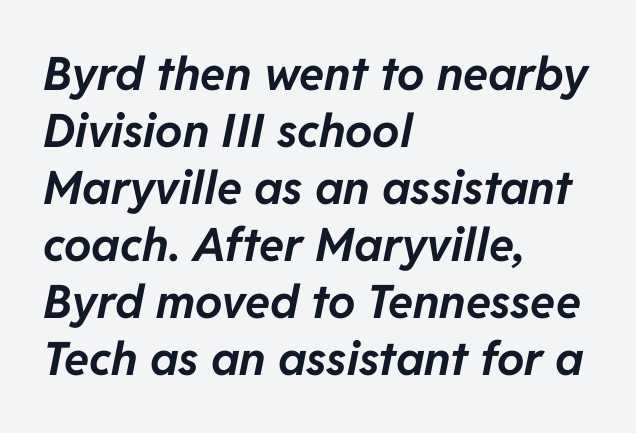
Proportional: the letters do not fall into vertical columns. Clear beneath every line of the passage. The letters sit at their default tracking, neither squeezed nor spread. Thick stems and heavy bowls — unmistakably bold. Emphasis-style slanted type is in use.
